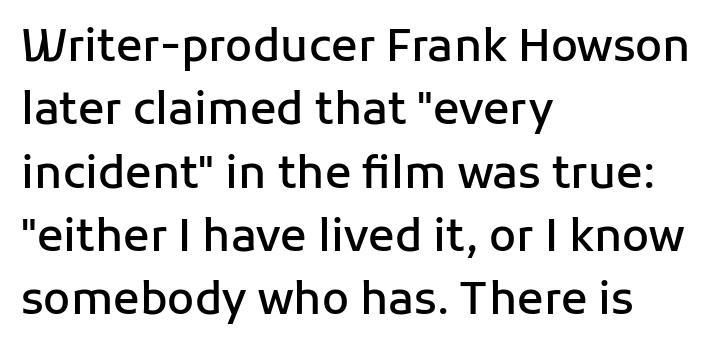
This sample has the flowing, uneven cadence of proportional lettering. Emphasis by weight is partial: semibold. The glyphs are unaccompanied by any horizontal stroke below them. Posture: vertical.
